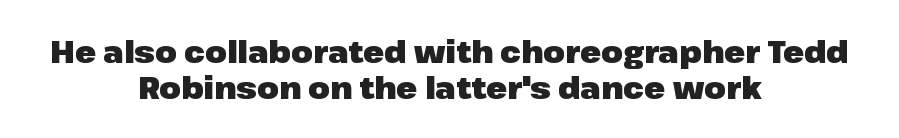
{"serif": "no", "italic": "no", "bold": "yes", "weight": "heavy", "width": "normal", "stroke_contrast": "low", "x_height": "medium", "monospaced": "no", "underline": "no", "align": "center", "line_spacing_ratio": 1.17, "letter_spacing": "normal", "letter_spacing_em": 0.0, "glyph_px": 31}
